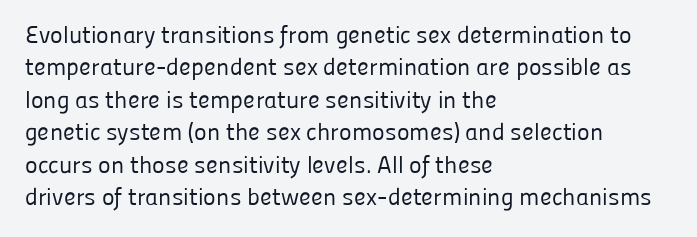
The image shows 24 px text type, upright; set left-aligned, normal line spacing (1.35x), normal letter spacing, not underlined.
